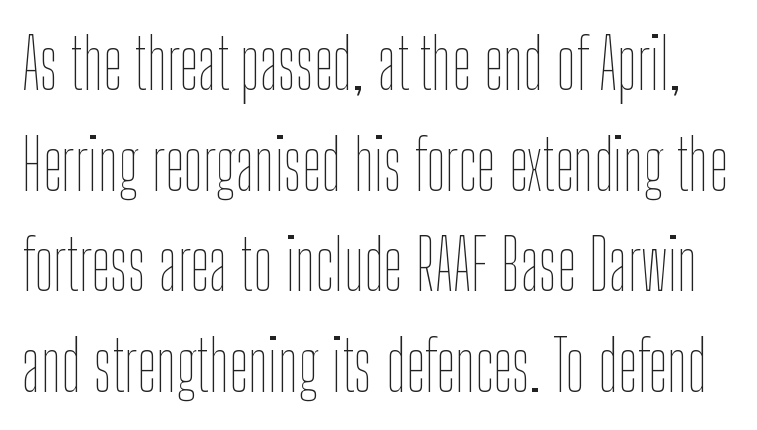
{"italic": "no", "bold": "no", "weight": "thin", "width": "condensed", "stroke_contrast": "low", "x_height": "medium", "monospaced": "no", "underline": "no", "line_spacing": "normal", "line_spacing_ratio": 1.46, "letter_spacing": "normal", "letter_spacing_em": 0.0, "glyph_px": 69}
